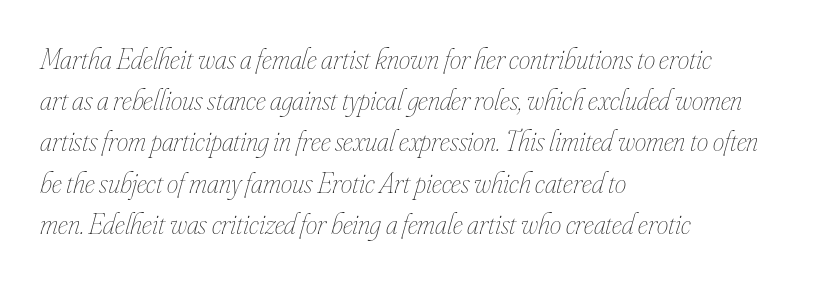
Q: Is the text bold? A: No.
Q: Is the text italic (slanted)? A: Yes, it leans right by about 16 degrees.
Q: Is the text underlined? A: No.
Q: How is the paragraph aligned? A: Left-aligned.
Q: Is the spacing between letters normal or unusually wide? A: Normal.
Q: Is the spacing between lines tight, normal or loose? A: Normal.
Q: Width (condensed, normal, or wide)? A: Condensed.
Q: Stroke contrast? A: Low.
Q: x-height? A: Small.
Q: Monospaced? A: No.
